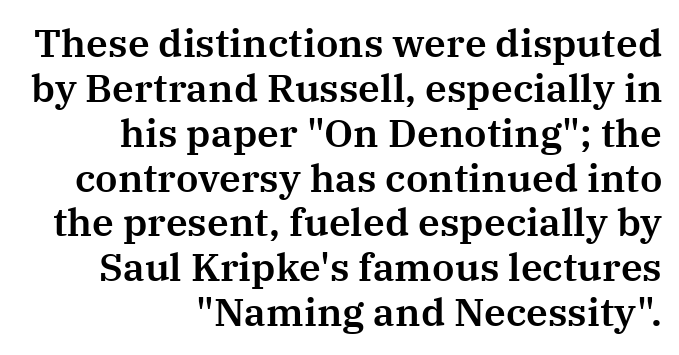
Q: Is the text italic (slanted)? A: No, it is upright.
Q: Is the typeface a serif or a sans-serif typeface? A: Serif.
Q: Is the text underlined? A: No.
Q: How is the paragraph aligned? A: Right-aligned.
Q: Is the spacing between letters normal or unusually wide? A: Normal.
Q: Is the spacing between lines tight, normal or loose? A: Tight.
Q: Width (condensed, normal, or wide)? A: Normal.
Q: Stroke contrast? A: Medium.
Q: x-height? A: Medium.
Q: Monospaced? A: No.
